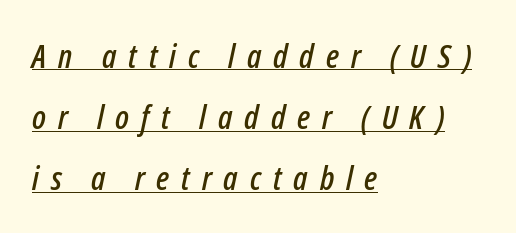
{"italic": "yes", "lean": "right", "slant_degrees": 12, "width": "condensed", "stroke_contrast": "low", "x_height": "medium", "monospaced": "no", "underline": "yes", "align": "left", "line_spacing_ratio": 1.85, "letter_spacing": "wide", "letter_spacing_em": 0.36, "glyph_px": 33}
